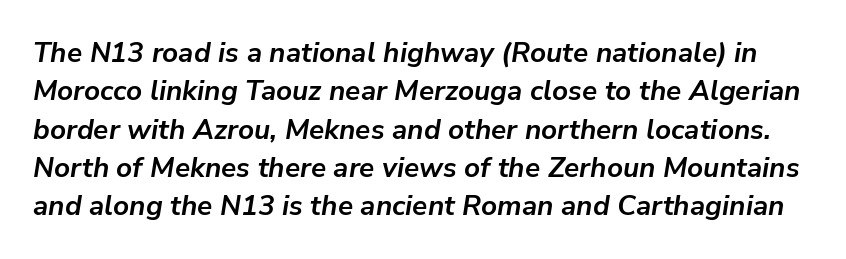
The image shows 28 px semibold type, italic (leaning right); set normal line spacing (1.37x), normal letter spacing, not underlined; low stroke contrast and a medium x-height.
